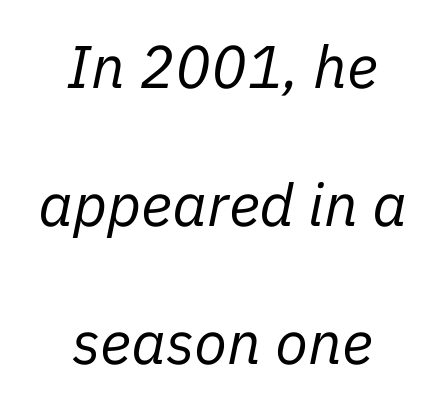
Type without underlining. The line texture is even and compact thanks to regular tracking. The letters look calm and open, with moderate or lighter stems. Neither beginnings nor endings align; midpoints do. You could fit nearly another row in the gap between these rows. Does the lettering tilt? It does — this is italic.
